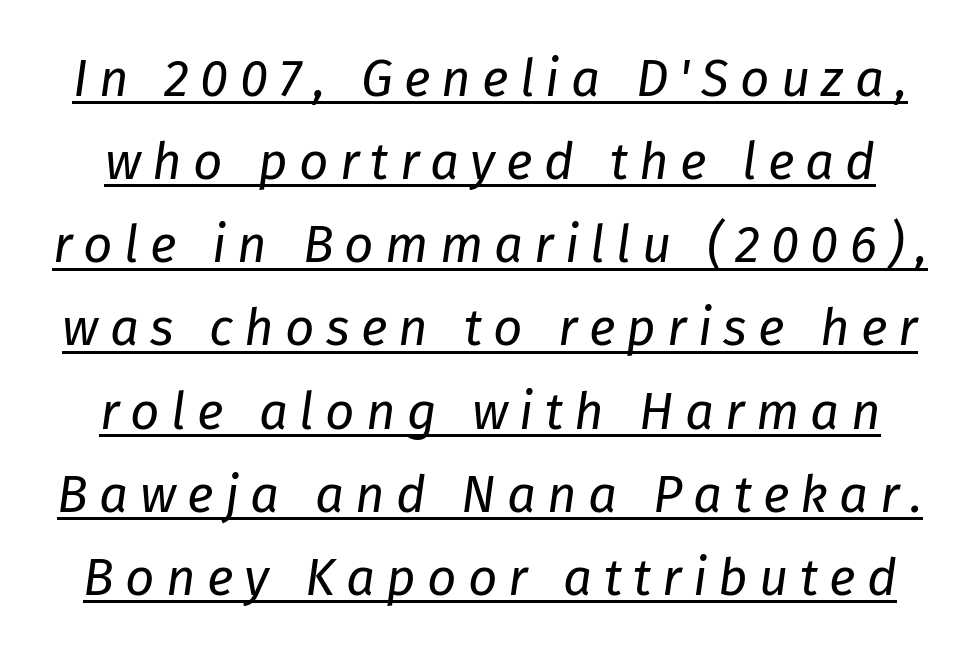
Q: Is the text bold? A: No.
Q: Is the text italic (slanted)? A: Yes, it leans right by about 8 degrees.
Q: Is the text underlined? A: Yes.
Q: Is the spacing between letters normal or unusually wide? A: Unusually wide.
Q: Is the spacing between lines tight, normal or loose? A: Normal.
Q: Width (condensed, normal, or wide)? A: Normal.
Q: Stroke contrast? A: Low.
Q: x-height? A: Medium.
Q: Monospaced? A: No.
